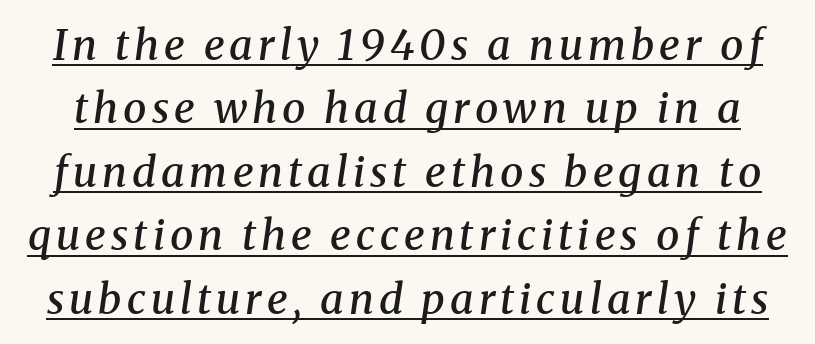
The image shows 42 px semibold serif type, italic (leaning right); set normal line spacing (1.51x), underlined; medium stroke contrast and a medium x-height.
